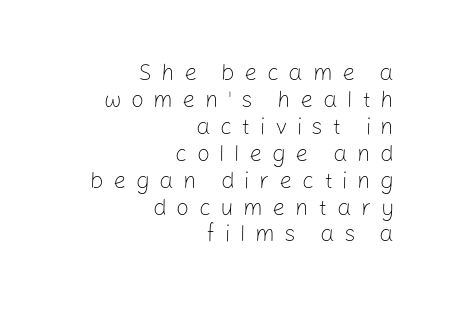
The words here are not underlined. The passage is arranged like a letterhead date or caption credit — flush right. Between one letter and the next there's a generous, obvious gap. Designer's note — italics off, roman on.
